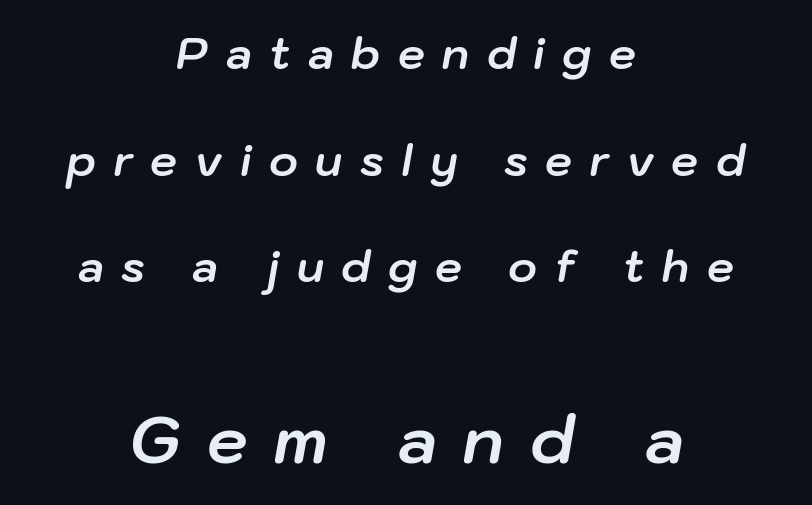
The image shows 65 px bold type, italic (leaning right); set centered, loose line spacing (2.48x), unusually wide letter spacing (+0.41 em), not underlined; the second (bottom) block is 1.51x larger; low stroke contrast and a medium x-height.
